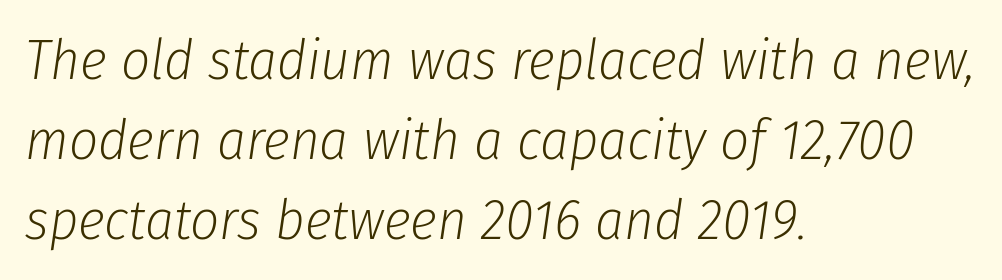
{"italic": "yes", "lean": "right", "slant_degrees": 8, "bold": "no", "weight": "light", "width": "condensed", "stroke_contrast": "low", "x_height": "medium", "monospaced": "no", "underline": "no", "align": "left", "line_spacing": "normal", "line_spacing_ratio": 1.4, "letter_spacing": "normal", "letter_spacing_em": 0.0, "glyph_px": 57}
